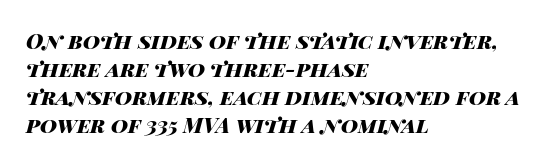
{"italic": "yes", "lean": "right", "slant_degrees": 14, "bold": "yes", "underline": "no", "align": "left", "line_spacing": "normal", "line_spacing_ratio": 1.34, "letter_spacing": "normal", "letter_spacing_em": 0.0, "glyph_px": 21}
